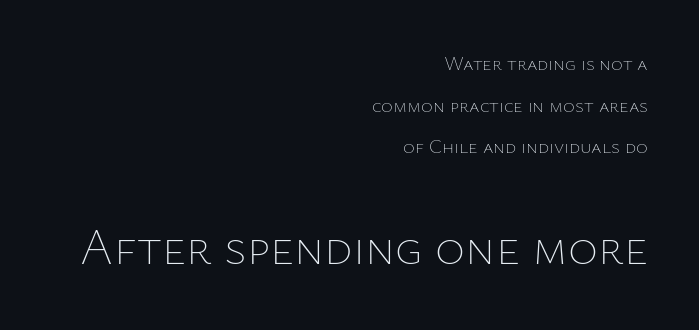
The image shows 51 px thin type, upright; set right-aligned, loose line spacing (2.08x), normal letter spacing, not underlined; the second (bottom) block is 2.55x larger; low stroke contrast and a medium x-height.
